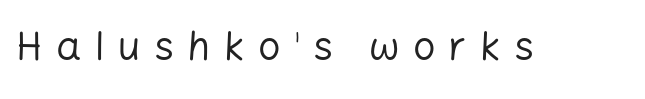
Q: Is the text bold? A: No.
Q: Is the text italic (slanted)? A: No, it is upright.
Q: Is the typeface a serif or a sans-serif typeface? A: Sans-serif.
Q: Is the text underlined? A: No.
Q: Is the spacing between letters normal or unusually wide? A: Unusually wide.
Q: Width (condensed, normal, or wide)? A: Normal.
Q: Stroke contrast? A: Low.
Q: x-height? A: Medium.
Q: Monospaced? A: No.
